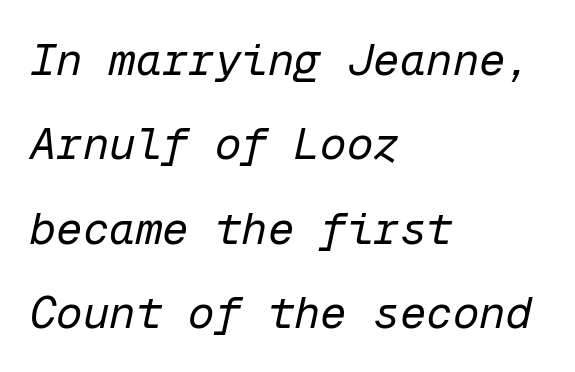
{"italic": "yes", "lean": "right", "slant_degrees": 12, "bold": "no", "weight": "regular", "width": "normal", "stroke_contrast": "low", "x_height": "medium", "monospaced": "yes", "underline": "no", "align": "left", "line_spacing": "loose", "line_spacing_ratio": 1.92, "letter_spacing": "normal", "letter_spacing_em": 0.0, "glyph_px": 44}
